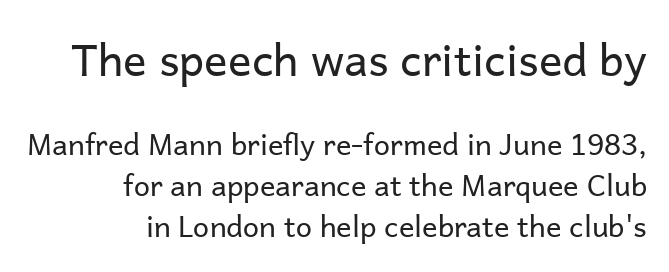
A typesetter would call this proportional, since set widths differ per character. The line texture is even and compact thanks to regular tracking. Every row of glyphs terminates at an identical x-position on the right. A clean baseline with only descenders dipping below it. A typesetter would label this face a sans. The font is comparable to plain body text, perhaps lighter.
